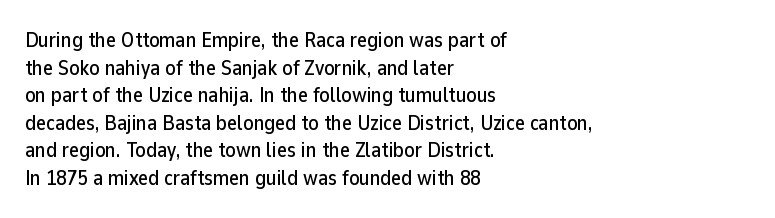
Q: Is the text italic (slanted)? A: No, it is upright.
Q: Is the text underlined? A: No.
Q: How is the paragraph aligned? A: Left-aligned.
Q: Is the spacing between letters normal or unusually wide? A: Normal.
Q: Is the spacing between lines tight, normal or loose? A: Normal.
